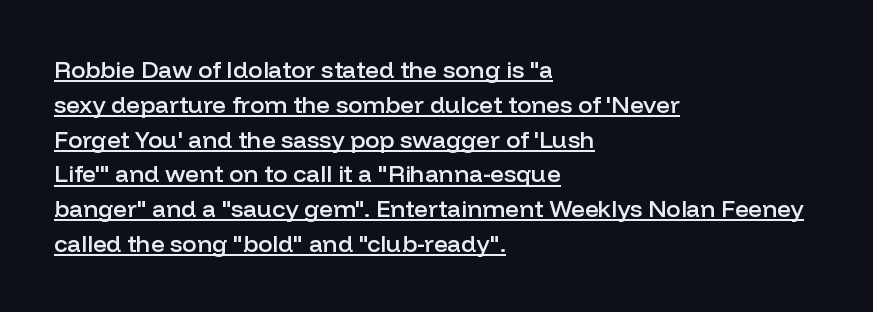
Q: Is the text bold? A: Semi-bold.
Q: Is the text italic (slanted)? A: No, it is upright.
Q: Is the text underlined? A: Yes.
Q: How is the paragraph aligned? A: Left-aligned.
Q: Is the spacing between letters normal or unusually wide? A: Normal.
Q: Is the spacing between lines tight, normal or loose? A: Normal.
